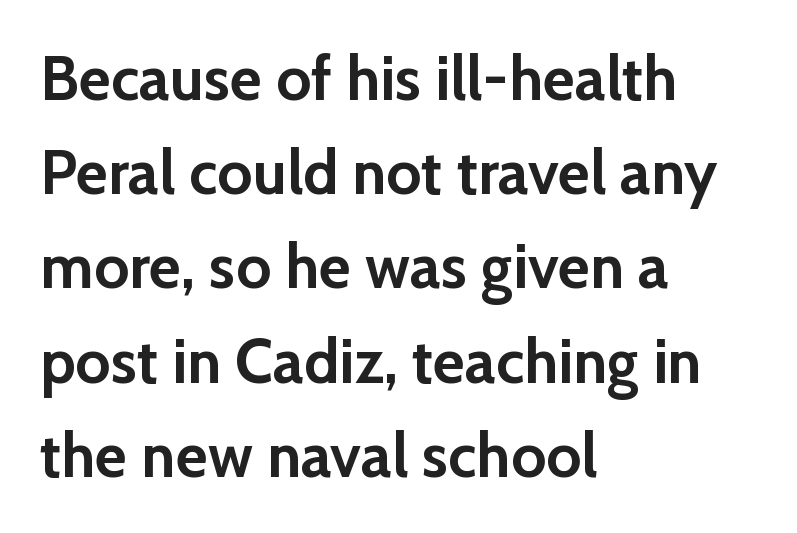
Q: Is the text bold? A: Yes.
Q: Is the text italic (slanted)? A: No, it is upright.
Q: Is the typeface a serif or a sans-serif typeface? A: Sans-serif.
Q: Is the text underlined? A: No.
Q: How is the paragraph aligned? A: Left-aligned.
Q: Is the spacing between letters normal or unusually wide? A: Normal.
Q: Is the spacing between lines tight, normal or loose? A: Normal.
Q: Width (condensed, normal, or wide)? A: Normal.
Q: Stroke contrast? A: Low.
Q: x-height? A: Medium.
Q: Monospaced? A: No.
